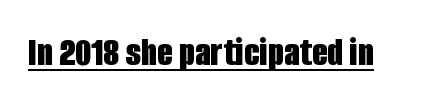
Q: Is the text bold? A: Yes.
Q: Is the text italic (slanted)? A: No, it is upright.
Q: Is the typeface a serif or a sans-serif typeface? A: Sans-serif.
Q: Is the text underlined? A: Yes.
Q: Is the spacing between letters normal or unusually wide? A: Normal.
Q: Width (condensed, normal, or wide)? A: Condensed.
Q: Stroke contrast? A: Low.
Q: x-height? A: Large.
Q: Monospaced? A: No.
